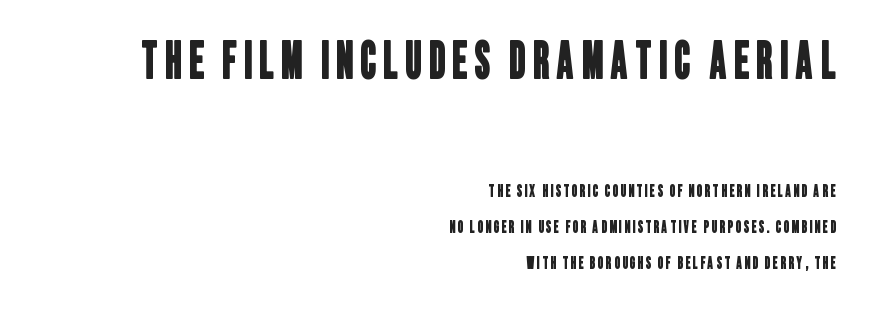
These lines are rendered in a variable-pitch font. Regarding serifs, this sample does without them. The ragged edge is on the left, which tells us the setting is flush right. The block sitting higher on the canvas is the one with enlarged characters.
